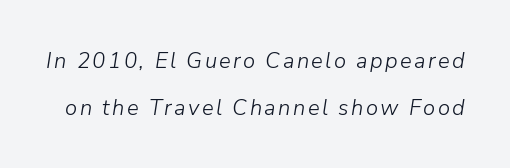
The image shows 22 px text type, italic (leaning right); set loose line spacing (2.12x), not underlined.
